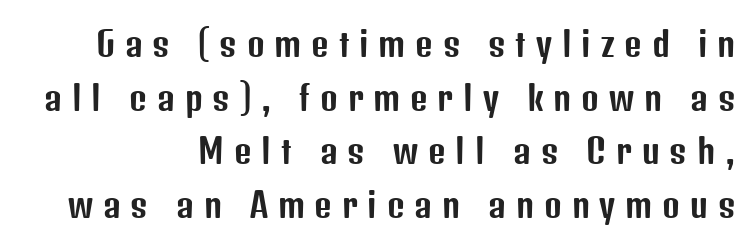
Proportional: the letters do not fall into vertical columns. Horizontally, the lines are justified to the trailing edge only. The rows are spaced the way most documents space them. The tracking reads as deliberately expanded to a designer's eye. Characters remain perfectly vertical along every line.
